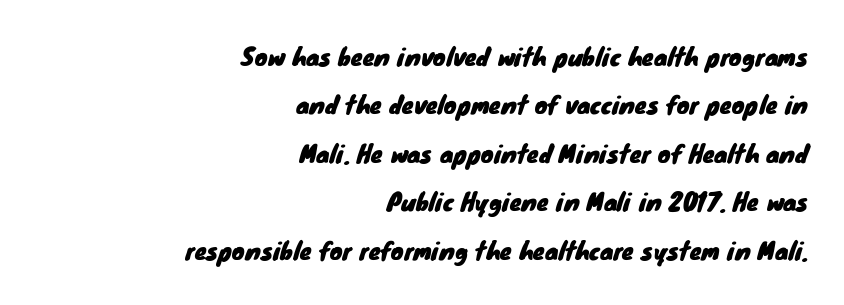
Q: Is the text underlined? A: No.
Q: How is the paragraph aligned? A: Right-aligned.
Q: Is the spacing between letters normal or unusually wide? A: Normal.
Q: Is the spacing between lines tight, normal or loose? A: Loose.
